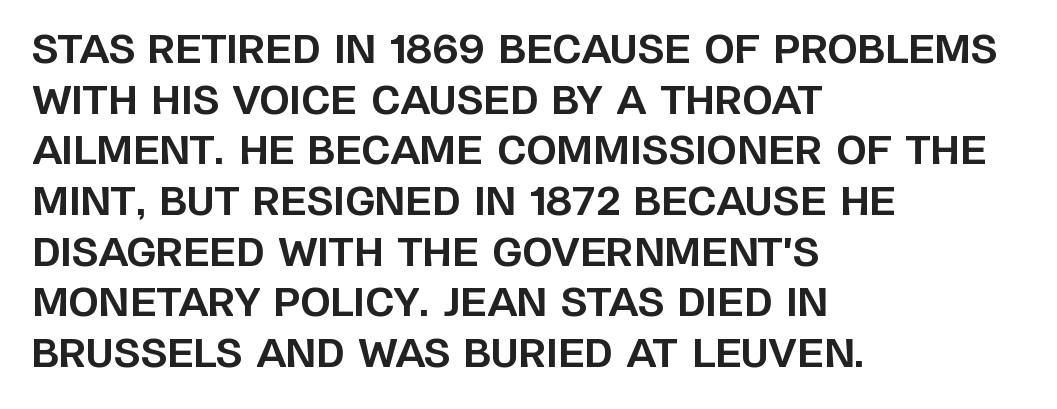
{"serif": "no", "italic": "no", "bold": "yes", "weight": "bold", "width": "normal", "stroke_contrast": "low", "x_height": "large", "monospaced": "no", "underline": "no", "align": "left", "line_spacing": "normal", "line_spacing_ratio": 1.3, "letter_spacing": "normal", "letter_spacing_em": 0.0, "glyph_px": 39}
